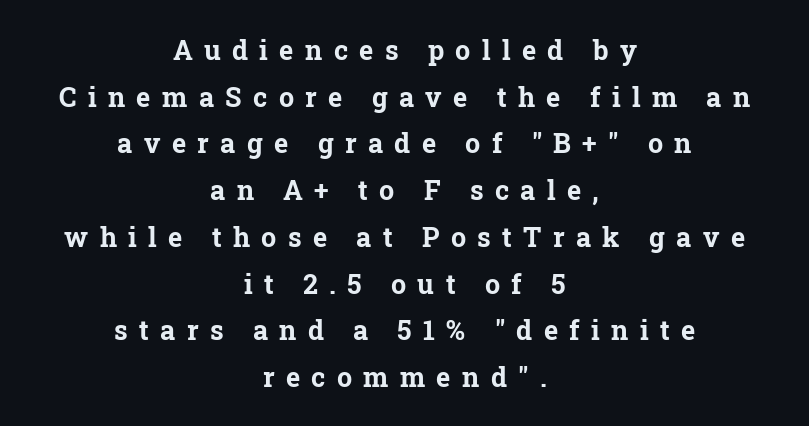
{"italic": "no", "bold": "yes", "underline": "no", "align": "center", "line_spacing_ratio": 1.73, "letter_spacing": "wide", "letter_spacing_em": 0.42, "glyph_px": 27}
